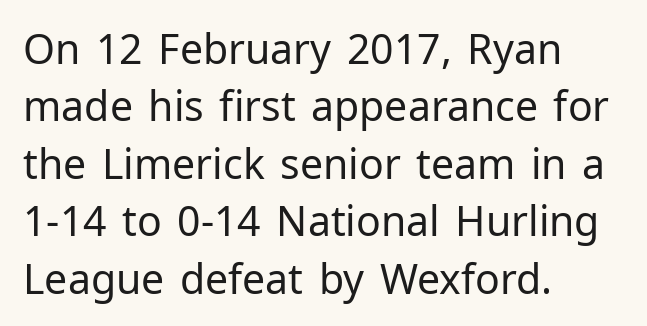
{"serif": "no", "italic": "no", "bold": "no", "weight": "regular", "width": "normal", "stroke_contrast": "low", "x_height": "medium", "monospaced": "no", "underline": "no", "align": "left", "line_spacing": "normal", "line_spacing_ratio": 1.4, "letter_spacing": "normal", "letter_spacing_em": 0.0, "glyph_px": 41}
